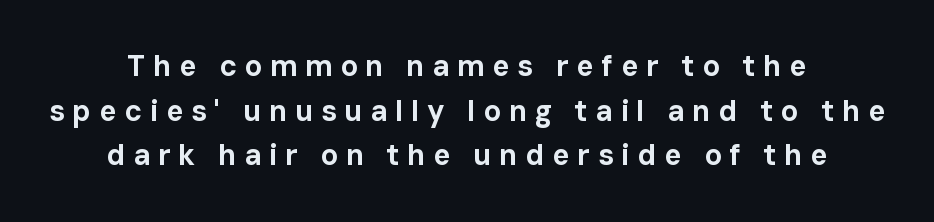
Q: Is the text bold? A: Yes.
Q: Is the text italic (slanted)? A: No, it is upright.
Q: Is the typeface a serif or a sans-serif typeface? A: Sans-serif.
Q: Is the text underlined? A: No.
Q: Is the spacing between letters normal or unusually wide? A: Unusually wide.
Q: Is the spacing between lines tight, normal or loose? A: Normal.
Q: Width (condensed, normal, or wide)? A: Normal.
Q: Stroke contrast? A: Low.
Q: x-height? A: Medium.
Q: Monospaced? A: No.
